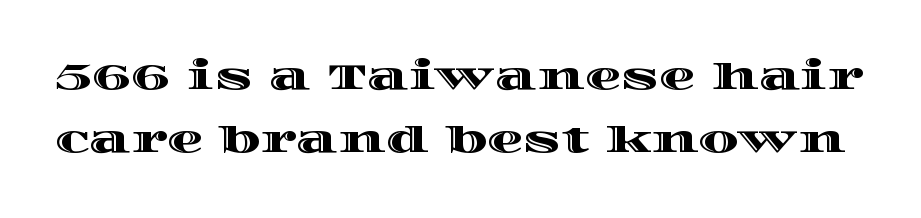
Tracking here is standard; glyphs follow each other at the usual distance. The baseline area is clear. A roman cut, with each character standing at attention. The passage shown is typed in a proportional face where columns would drift.
